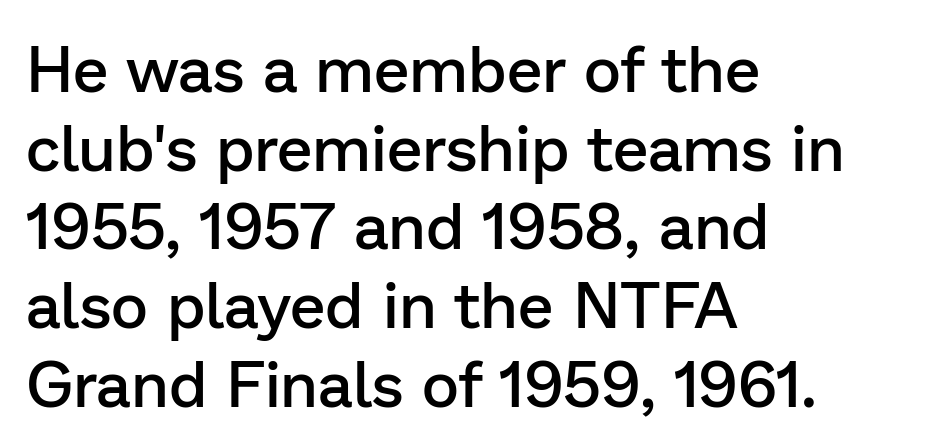
Q: Is the text bold? A: Semi-bold.
Q: Is the text italic (slanted)? A: No, it is upright.
Q: Is the typeface a serif or a sans-serif typeface? A: Sans-serif.
Q: Is the text underlined? A: No.
Q: How is the paragraph aligned? A: Left-aligned.
Q: Is the spacing between letters normal or unusually wide? A: Normal.
Q: Width (condensed, normal, or wide)? A: Normal.
Q: Stroke contrast? A: Low.
Q: x-height? A: Medium.
Q: Monospaced? A: No.
